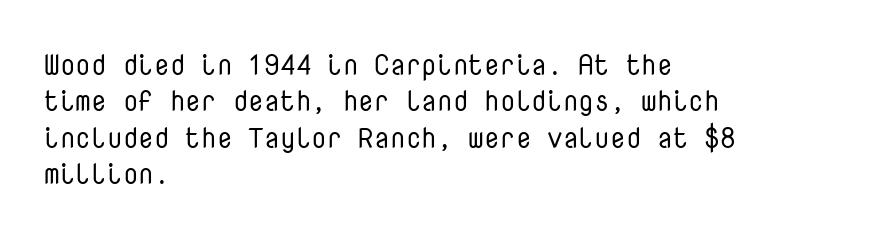
Q: Is the text bold? A: No.
Q: Is the text italic (slanted)? A: No, it is upright.
Q: Is the typeface a serif or a sans-serif typeface? A: Sans-serif.
Q: Is the text underlined? A: No.
Q: How is the paragraph aligned? A: Left-aligned.
Q: Is the spacing between letters normal or unusually wide? A: Normal.
Q: Is the spacing between lines tight, normal or loose? A: Normal.
Q: Width (condensed, normal, or wide)? A: Normal.
Q: Stroke contrast? A: Low.
Q: x-height? A: Medium.
Q: Monospaced? A: Yes.
